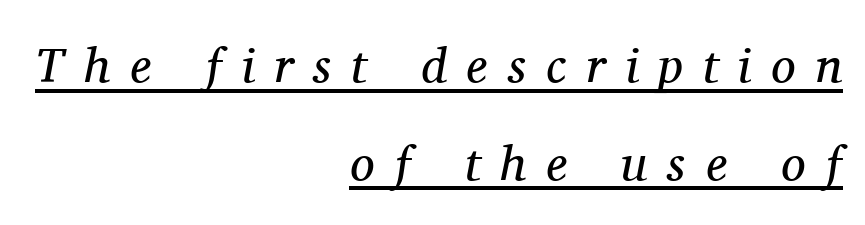
Tall strokes in this sample are angled rather than plumb. You could fit nearly another row in the gap between these rows. Letterform terminals end in serifs throughout the passage. The letters look calm and open, with moderate or lighter stems. Underlined type.
